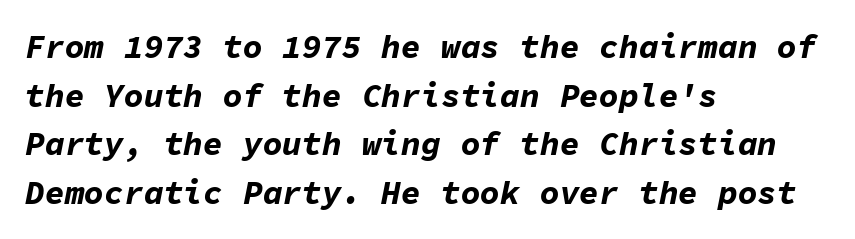
Glance below the letters and you will spot only blank space. In terms of letterspacing, this is plain default setting. Quick note: interline space is typical. Bold? Absolutely — the strokes are thick and heavy.
